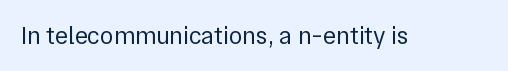
Q: Is the text bold? A: No.
Q: Is the text italic (slanted)? A: No, it is upright.
Q: Is the text underlined? A: No.
Q: Is the spacing between letters normal or unusually wide? A: Normal.
